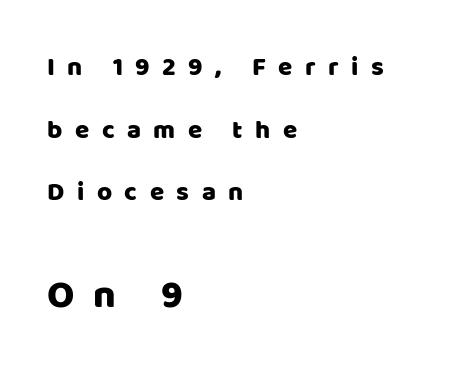
The image shows 39 px sans-serif type, upright; set left-aligned, loose line spacing (2.41x), unusually wide letter spacing (+0.48 em), not underlined; the second (bottom) block is 1.5x larger; low stroke contrast and a large x-height.
